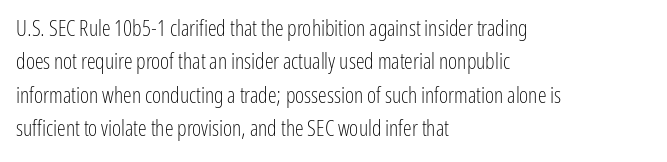
Summary of vertical rhythm: regular, with standard interline spacing. No extra ink here — the face is not bold. Quick note: not italic, upright. Horizontal alignment here is leftward, the default for most running prose.
